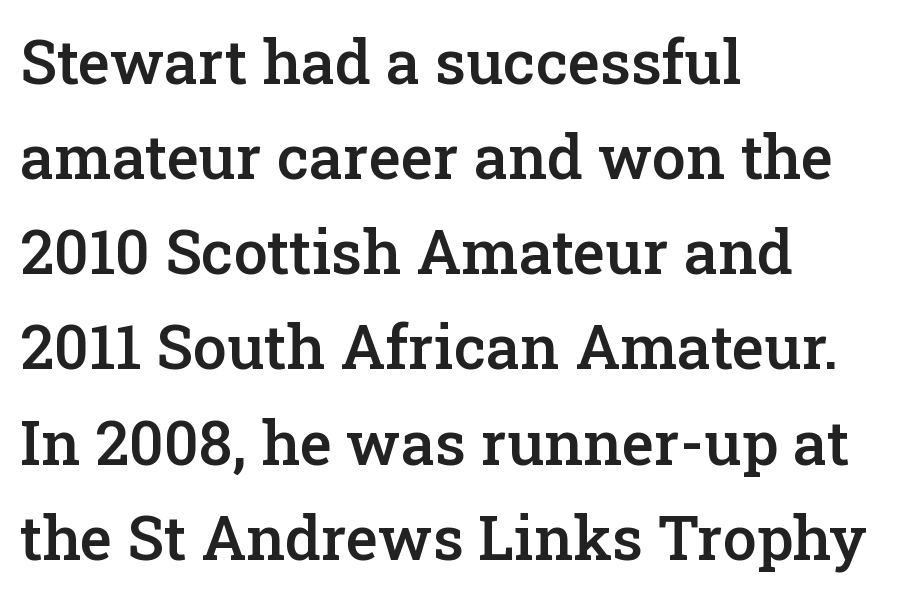
The image shows 61 px semibold serif type, upright; set left-aligned, normal line spacing (1.56x), normal letter spacing, not underlined; low stroke contrast and a medium x-height.
